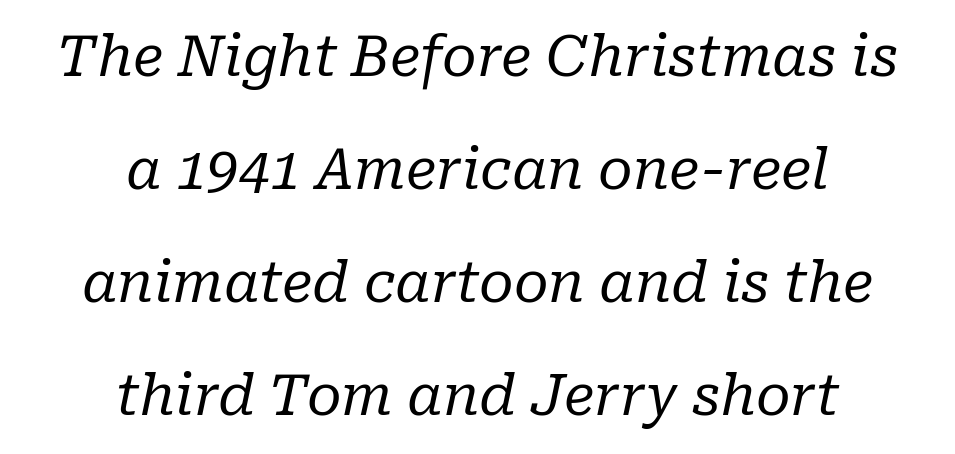
The image shows 56 px regular-weight serif type, italic (leaning right); set centered, loose line spacing (2.02x), normal letter spacing, not underlined; low stroke contrast and a medium x-height.
